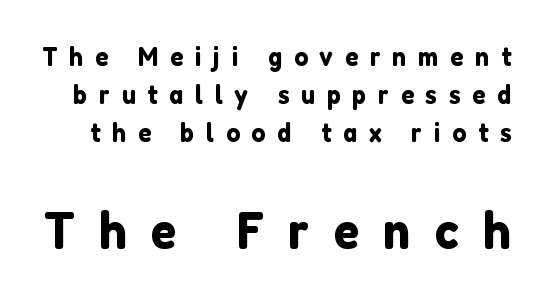
This is roman type, the default non-slanted kind. The face used here is proportionally spaced, like ordinary book or web type. Whoever set this made the second block the dominant, larger element. Honestly, the row spacing looks completely unremarkable.
